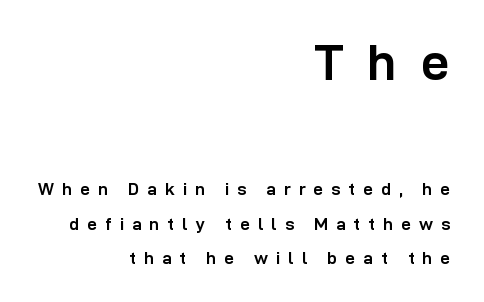
Q: Is the text bold? A: Yes.
Q: Is the text italic (slanted)? A: No, it is upright.
Q: Is the typeface a serif or a sans-serif typeface? A: Sans-serif.
Q: Is the text underlined? A: No.
Q: How is the paragraph aligned? A: Right-aligned.
Q: Is the spacing between letters normal or unusually wide? A: Unusually wide.
Q: Is the spacing between lines tight, normal or loose? A: Loose.
Q: Which block of text is set in a larger size, the first (top) or the second (bottom)? A: The first (top) one.
Q: Width (condensed, normal, or wide)? A: Normal.
Q: Stroke contrast? A: Low.
Q: x-height? A: Medium.
Q: Monospaced? A: No.
